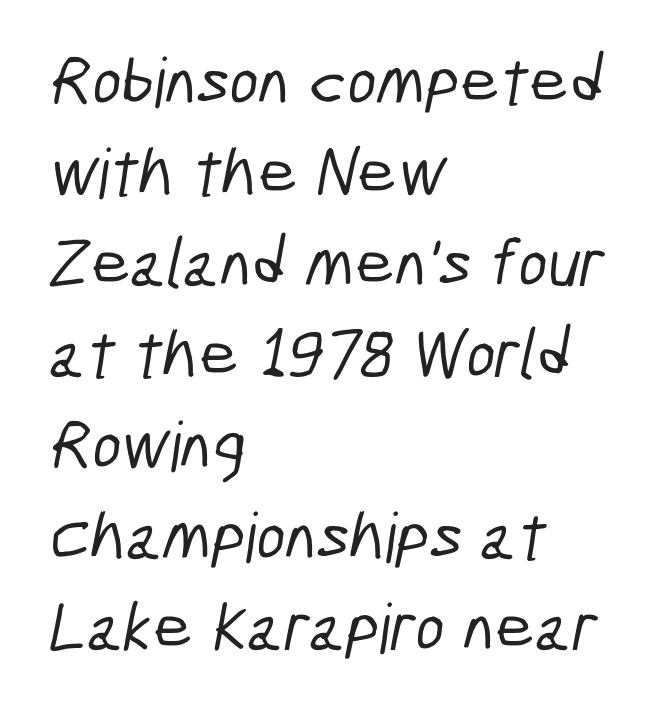
Q: Is the typeface a serif or a sans-serif typeface? A: Sans-serif.
Q: Is the text underlined? A: No.
Q: How is the paragraph aligned? A: Left-aligned.
Q: Is the spacing between letters normal or unusually wide? A: Normal.
Q: Is the spacing between lines tight, normal or loose? A: Normal.
Q: Width (condensed, normal, or wide)? A: Condensed.
Q: Stroke contrast? A: Low.
Q: x-height? A: Medium.
Q: Monospaced? A: No.
